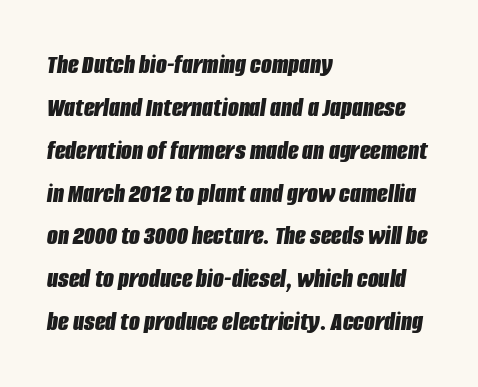
Q: Is the text bold? A: Yes.
Q: Is the text italic (slanted)? A: Yes, it leans right by about 8 degrees.
Q: Is the text underlined? A: No.
Q: How is the paragraph aligned? A: Left-aligned.
Q: Is the spacing between letters normal or unusually wide? A: Normal.
Q: Is the spacing between lines tight, normal or loose? A: Normal.
Q: Width (condensed, normal, or wide)? A: Condensed.
Q: Stroke contrast? A: Low.
Q: x-height? A: Large.
Q: Monospaced? A: No.
